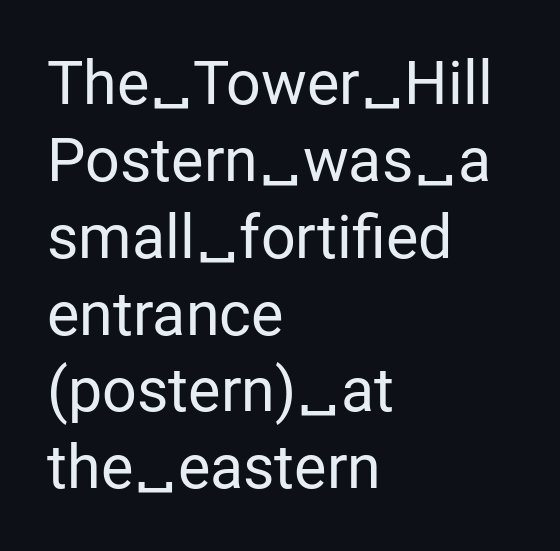
Q: Is the text bold? A: No.
Q: Is the text italic (slanted)? A: No, it is upright.
Q: Is the typeface a serif or a sans-serif typeface? A: Sans-serif.
Q: Is the text underlined? A: No.
Q: How is the paragraph aligned? A: Left-aligned.
Q: Is the spacing between letters normal or unusually wide? A: Normal.
Q: Is the spacing between lines tight, normal or loose? A: Normal.
Q: Width (condensed, normal, or wide)? A: Normal.
Q: Stroke contrast? A: Low.
Q: x-height? A: Medium.
Q: Monospaced? A: No.
